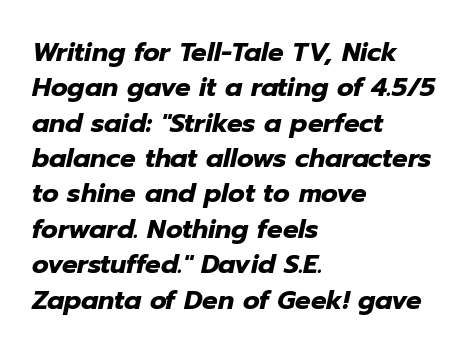
The image shows 26 px bold type, italic (leaning right); set left-aligned, normal line spacing (1.36x), normal letter spacing, not underlined.
